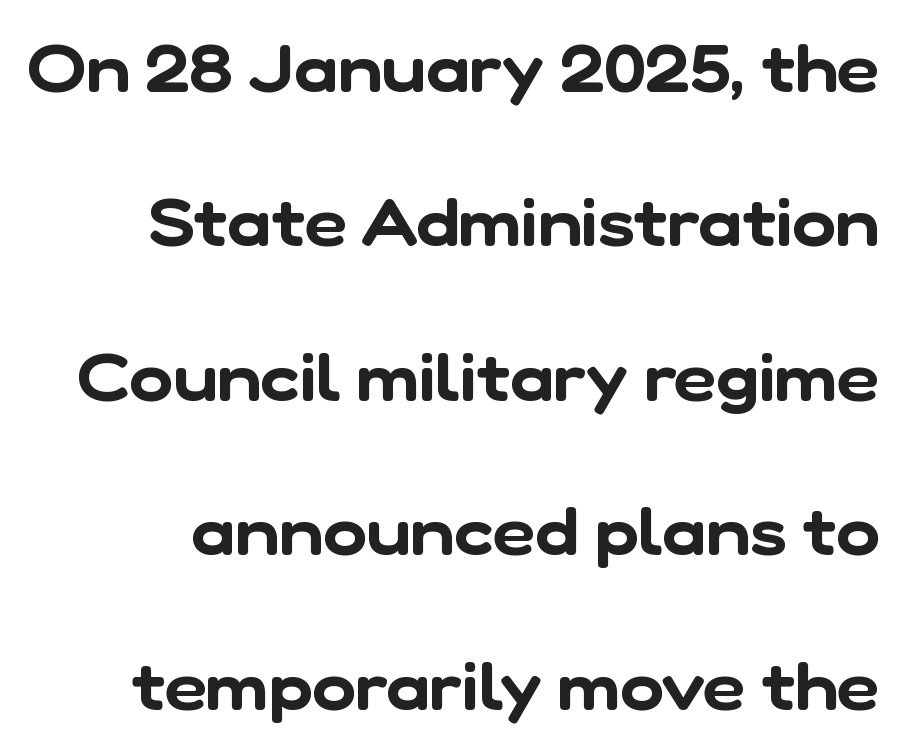
The image shows 66 px sans-serif type; set loose line spacing (2.34x), normal letter spacing, not underlined; low stroke contrast and a medium x-height.
